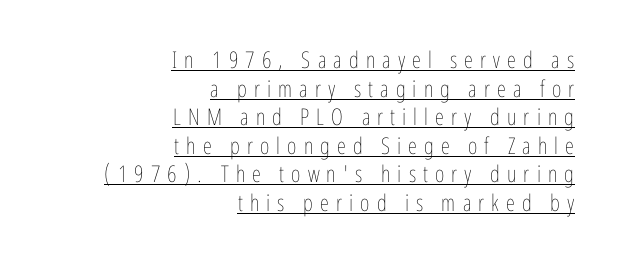
The image shows 23 px text type, upright; set right-aligned, line spacing 1.24x, unusually wide letter spacing (+0.31 em), underlined.
